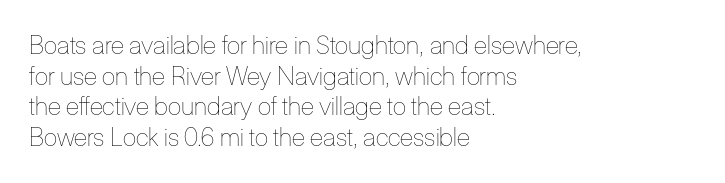
The letters look calm and open, with moderate or lighter stems. Descenders are the only things crossing below the line. Left-aligned paragraph, ragged on the right. Short note: letters normally spaced.
